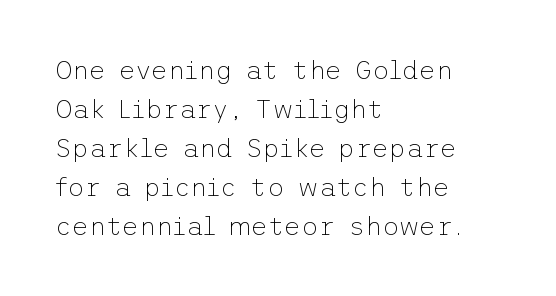
The image shows 26 px text type, upright; set left-aligned, normal line spacing (1.5x), normal letter spacing, not underlined.
